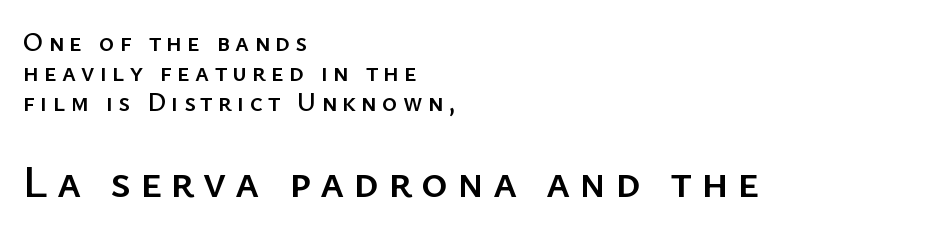
{"serif": "no", "italic": "no", "width": "normal", "stroke_contrast": "low", "x_height": "medium", "monospaced": "no", "underline": "no", "align": "left", "line_spacing_ratio": 1.16, "letter_spacing": "wide", "letter_spacing_em": 0.2, "larger_block": "second", "size_ratio": 1.73, "glyph_px": 45}
